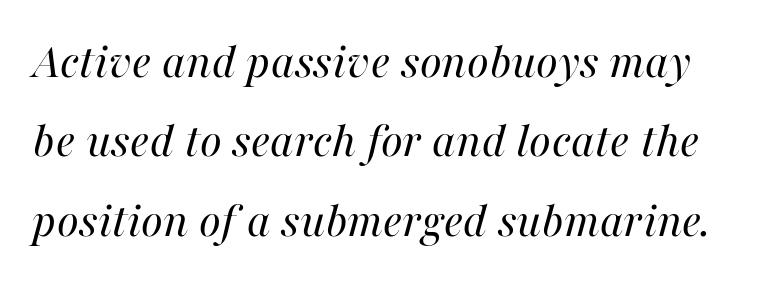
The image shows 50 px regular-weight type, italic (leaning right); set normal line spacing (1.59x), normal letter spacing, not underlined; high stroke contrast and a medium x-height.
